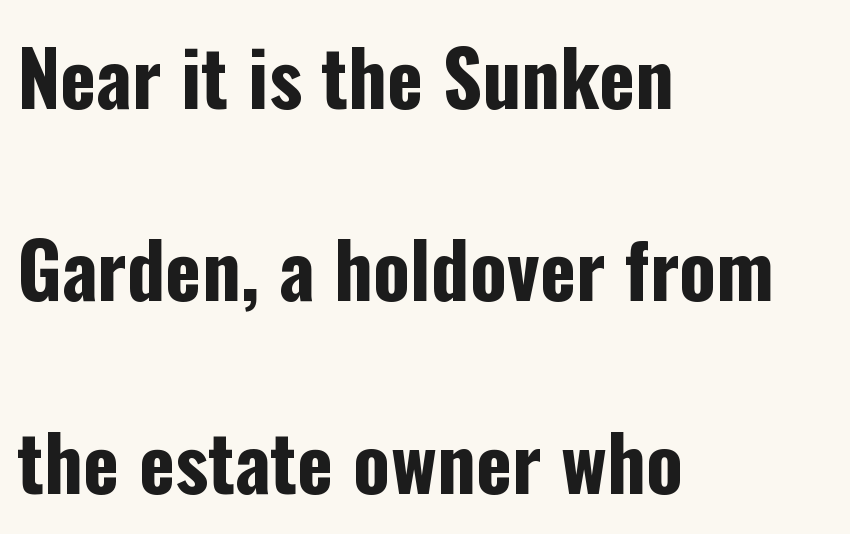
The image shows 77 px bold, condensed sans-serif type, upright; set left-aligned, loose line spacing (2.5x), normal letter spacing, not underlined; low stroke contrast and a medium x-height.
